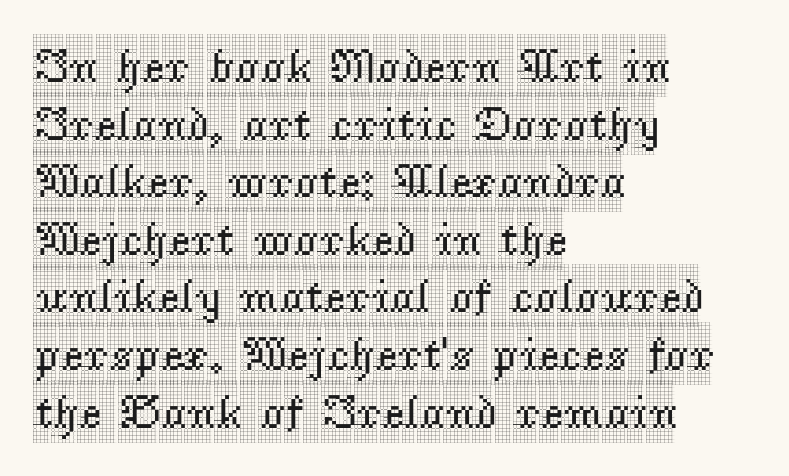
{"serif": "yes", "italic": "no", "width": "condensed", "x_height": "large", "monospaced": "no", "underline": "no", "align": "left", "line_spacing_ratio": 1.2, "letter_spacing": "normal", "letter_spacing_em": 0.0, "glyph_px": 48}
